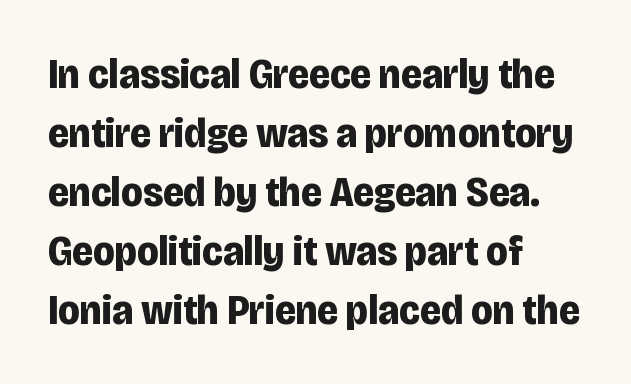
The image shows 43 px bold, condensed sans-serif type, upright; set left-aligned, normal line spacing (1.37x), normal letter spacing, not underlined; low stroke contrast and a large x-height.
